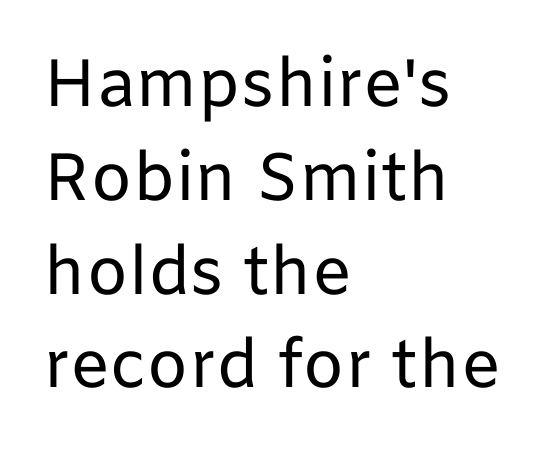
Q: Is the text bold? A: No.
Q: Is the text italic (slanted)? A: No, it is upright.
Q: Is the typeface a serif or a sans-serif typeface? A: Sans-serif.
Q: Is the text underlined? A: No.
Q: How is the paragraph aligned? A: Left-aligned.
Q: Is the spacing between letters normal or unusually wide? A: Normal.
Q: Is the spacing between lines tight, normal or loose? A: Normal.
Q: Width (condensed, normal, or wide)? A: Normal.
Q: Stroke contrast? A: Low.
Q: x-height? A: Medium.
Q: Monospaced? A: No.
